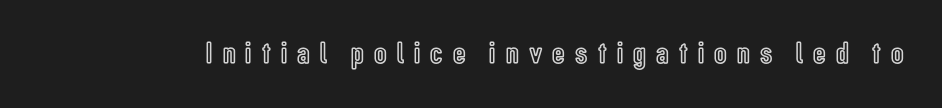
{"italic": "no", "width": "condensed", "x_height": "medium", "monospaced": "no", "underline": "no", "letter_spacing": "wide", "letter_spacing_em": 0.33, "glyph_px": 31}
